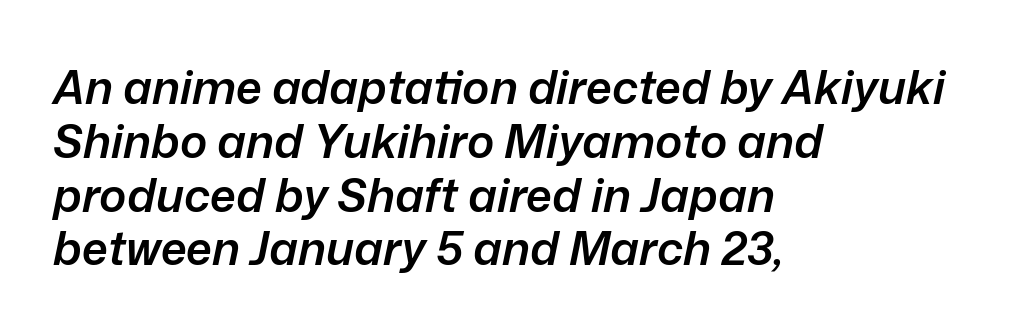
Q: Is the text bold? A: Semi-bold.
Q: Is the text italic (slanted)? A: Yes, it leans right by about 12 degrees.
Q: Is the text underlined? A: No.
Q: How is the paragraph aligned? A: Left-aligned.
Q: Is the spacing between letters normal or unusually wide? A: Normal.
Q: Width (condensed, normal, or wide)? A: Normal.
Q: Stroke contrast? A: Low.
Q: x-height? A: Medium.
Q: Monospaced? A: No.
